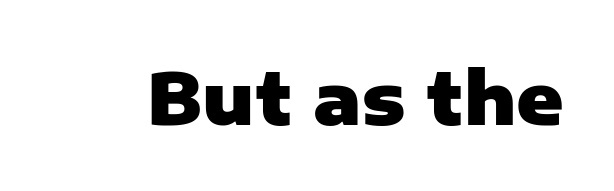
Every stem runs plumb, perpendicular to the baseline. The strip under each line holds only bare page. Proportional: the letters do not fall into vertical columns. This rendering employs a face without finishing strokes, i.e., a sans-serif. Is the type bold? Yes — the strokes are clearly thick and heavy.
